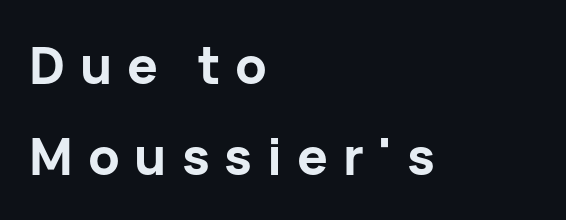
In terms of letterspacing, this is a distinctly airy, spread setting. Rendered with straight, roman letterforms. On the weight axis this lands at bold, roughly 700. Decoration check: the copy has no underline. The ragged edge is on the right, which tells us the setting is flush left. The text was rendered using a sans face with plain stroke endings.
